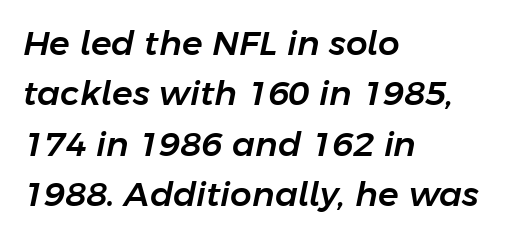
Q: Is the text italic (slanted)? A: Yes, it leans right by about 11 degrees.
Q: Is the text underlined? A: No.
Q: How is the paragraph aligned? A: Left-aligned.
Q: Is the spacing between letters normal or unusually wide? A: Normal.
Q: Is the spacing between lines tight, normal or loose? A: Normal.
Q: Width (condensed, normal, or wide)? A: Normal.
Q: Stroke contrast? A: Low.
Q: x-height? A: Medium.
Q: Monospaced? A: No.
